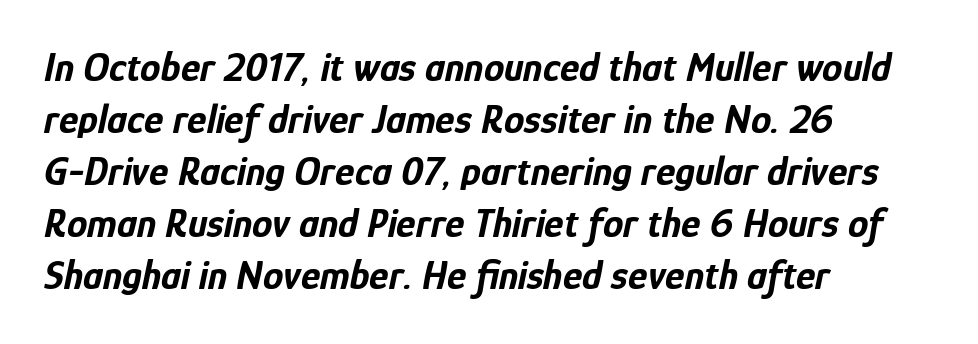
What weight is shown? A full bold with thick strokes. Horizontal alignment here is leftward, the default for most running prose. The baseline area is clear. These lines sit exactly where default settings would place them. This sample has the flowing, uneven cadence of proportional lettering.
